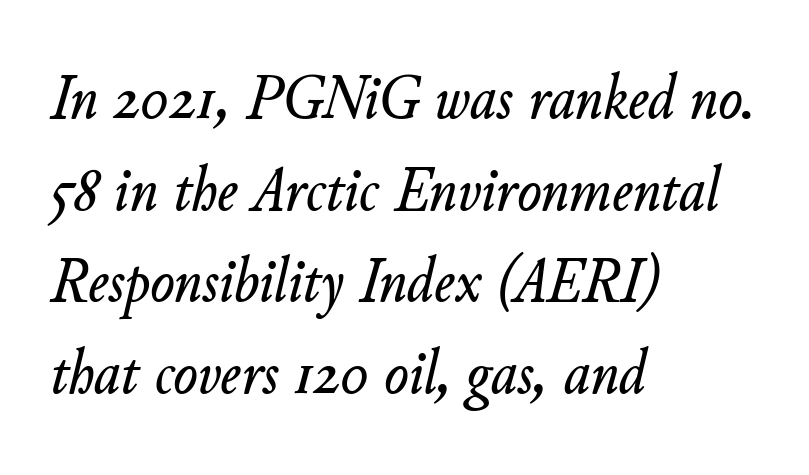
The image shows 64 px text type, italic (leaning right); set left-aligned, normal line spacing (1.43x), normal letter spacing, not underlined; low stroke contrast and a small x-height.
